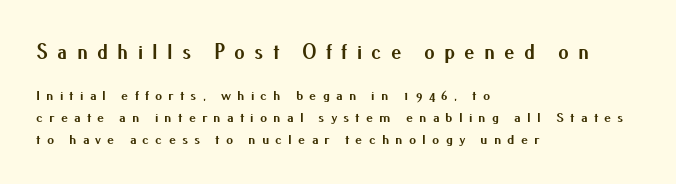
{"italic": "no", "bold": "yes", "underline": "no", "align": "left", "line_spacing": "normal", "line_spacing_ratio": 1.55, "letter_spacing": "wide", "letter_spacing_em": 0.44, "larger_block": "first", "size_ratio": 1.5, "glyph_px": 21}
